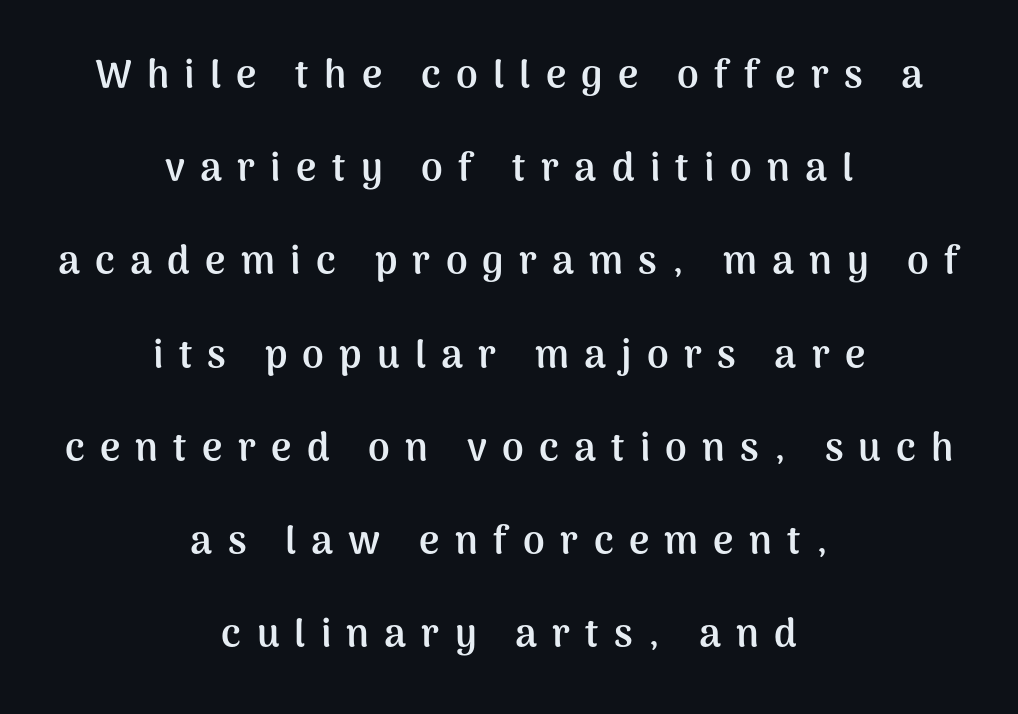
Short note: letters widely spaced. Serifs: no, the terminals of the letterforms are clean. A roman cut, with each character standing at attention. The face used here is proportionally spaced, like ordinary book or web type.
